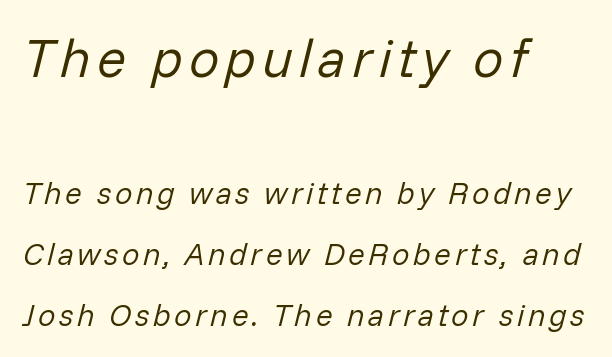
Is the lower block the larger one? No — the upper block carries the bigger type. If you drew a ruler down the left edge, every line would touch it. You could not count columns in this text — the font is proportionally spaced. Check under the words: just untouched page. Italic? Definitely — the glyphs are oblique.
